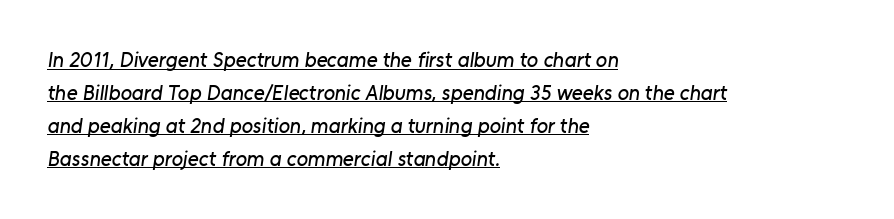
{"underline": "yes", "align": "left", "line_spacing": "normal", "line_spacing_ratio": 1.57, "letter_spacing": "normal", "letter_spacing_em": 0.0, "glyph_px": 21}
